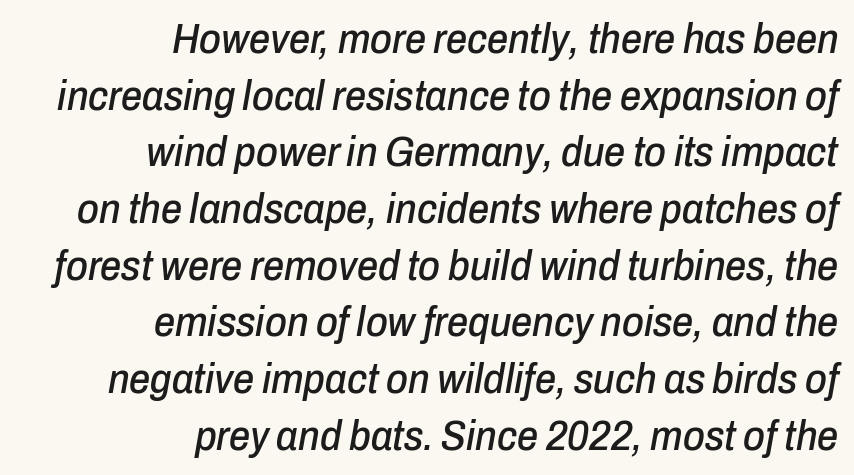
The image shows 42 px condensed type, italic (leaning right); set right-aligned, normal line spacing (1.35x), normal letter spacing, not underlined; low stroke contrast and a medium x-height.
